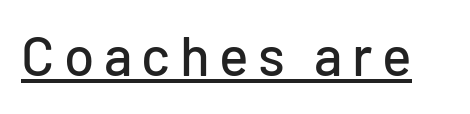
Q: Is the text italic (slanted)? A: No, it is upright.
Q: Is the typeface a serif or a sans-serif typeface? A: Sans-serif.
Q: Is the text underlined? A: Yes.
Q: Width (condensed, normal, or wide)? A: Normal.
Q: Stroke contrast? A: Low.
Q: x-height? A: Medium.
Q: Monospaced? A: No.
